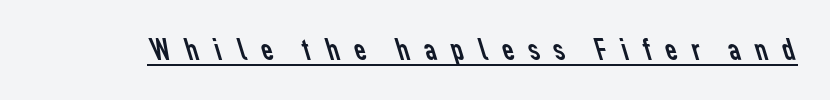
Q: Is the text bold? A: No.
Q: Is the typeface a serif or a sans-serif typeface? A: Sans-serif.
Q: Is the text underlined? A: Yes.
Q: Is the spacing between letters normal or unusually wide? A: Unusually wide.
Q: Width (condensed, normal, or wide)? A: Normal.
Q: Stroke contrast? A: Low.
Q: x-height? A: Medium.
Q: Monospaced? A: No.
